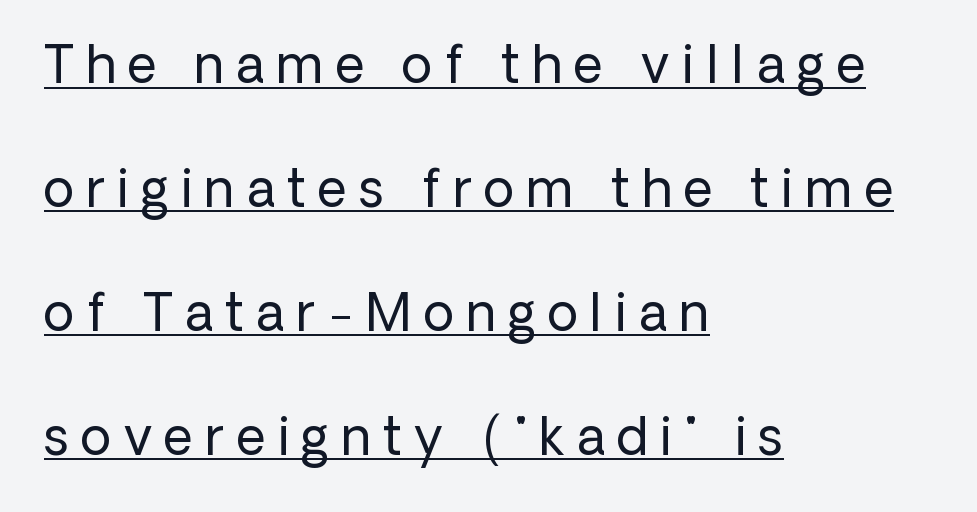
Heaviness? Minimal to ordinary, like unemphasized prose. Here the designer chose a conventional face with non-uniform glyph widths. Teacher's note: observe the even left margin — that is flush-left alignment. The face used here is rendered with a markedly widened letterfit. The letters stand upright; this is a roman face. What decoration does the sample have? An underline.
